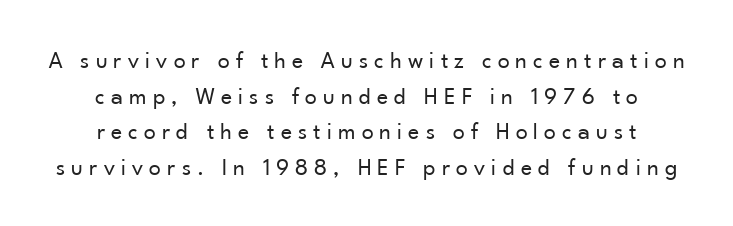
Q: Is the text bold? A: No.
Q: Is the text italic (slanted)? A: No, it is upright.
Q: Is the text underlined? A: No.
Q: How is the paragraph aligned? A: Centered.
Q: Is the spacing between letters normal or unusually wide? A: Unusually wide.
Q: Is the spacing between lines tight, normal or loose? A: Normal.
